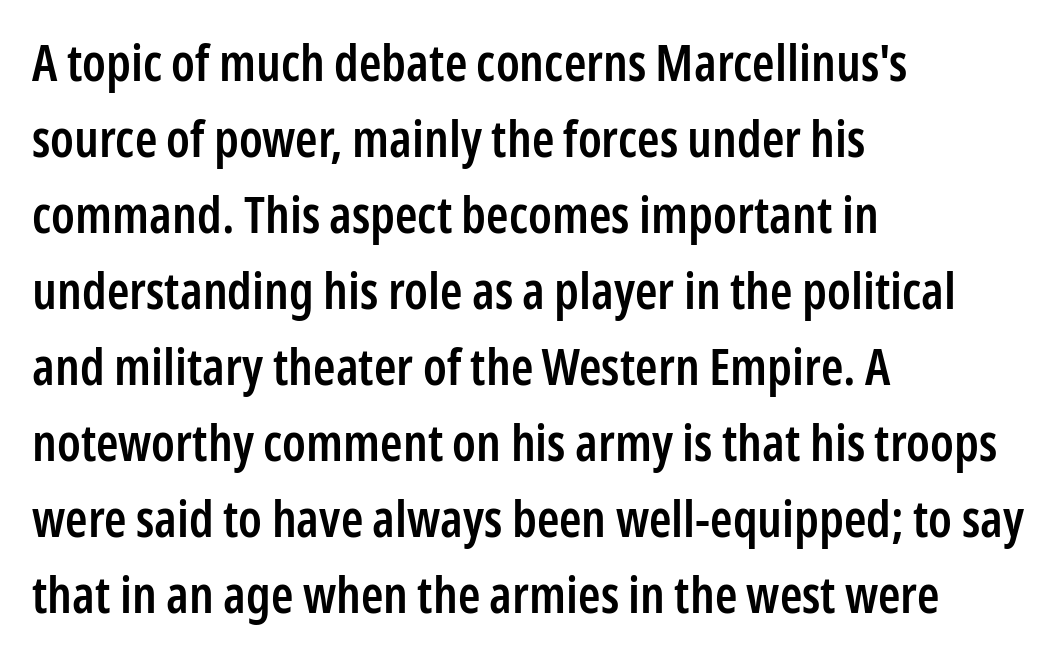
The passage is arranged the way most books set body copy — flush left. No word sits above an underline. Emphasis by weight is partial: semibold. The letterforms sit shoulder to shoulder at normal distance. You could not count columns in this text — the font is proportionally spaced. Vertical spacing — default.
